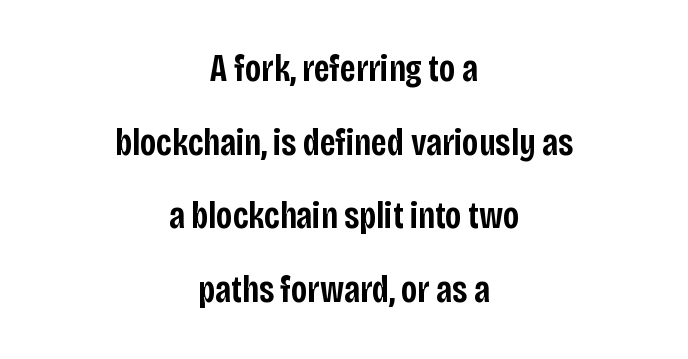
{"serif": "no", "italic": "no", "bold": "semi", "weight": "semibold", "width": "condensed", "stroke_contrast": "low", "x_height": "large", "monospaced": "no", "underline": "no", "align": "center", "line_spacing": "loose", "line_spacing_ratio": 1.94, "letter_spacing": "normal", "letter_spacing_em": 0.0, "glyph_px": 38}
